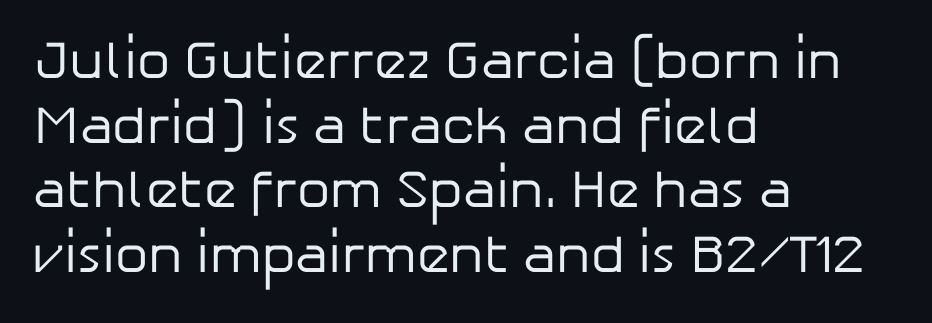
Q: Is the text bold? A: No.
Q: Is the text italic (slanted)? A: No, it is upright.
Q: Is the typeface a serif or a sans-serif typeface? A: Sans-serif.
Q: Is the text underlined? A: No.
Q: How is the paragraph aligned? A: Left-aligned.
Q: Is the spacing between letters normal or unusually wide? A: Normal.
Q: Width (condensed, normal, or wide)? A: Normal.
Q: Stroke contrast? A: Low.
Q: x-height? A: Medium.
Q: Monospaced? A: No.
